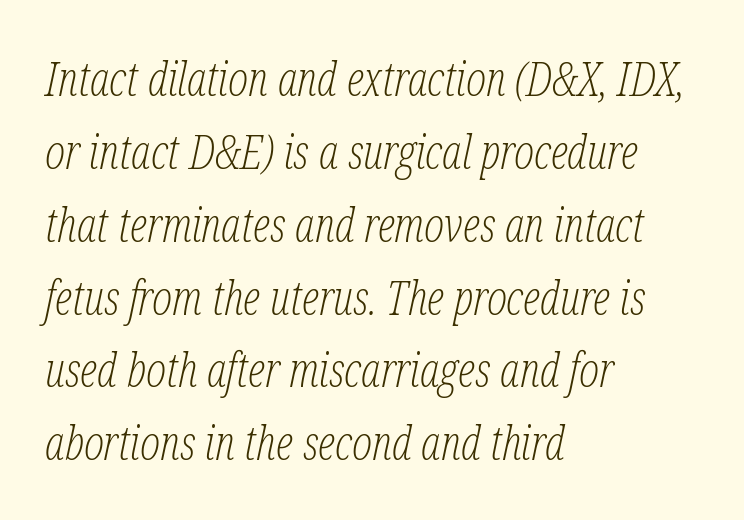
{"serif": "yes", "italic": "yes", "lean": "right", "slant_degrees": 12, "bold": "no", "weight": "light", "width": "condensed", "stroke_contrast": "low", "x_height": "medium", "monospaced": "no", "underline": "no", "align": "left", "line_spacing": "normal", "line_spacing_ratio": 1.55, "letter_spacing": "normal", "letter_spacing_em": 0.0, "glyph_px": 47}
